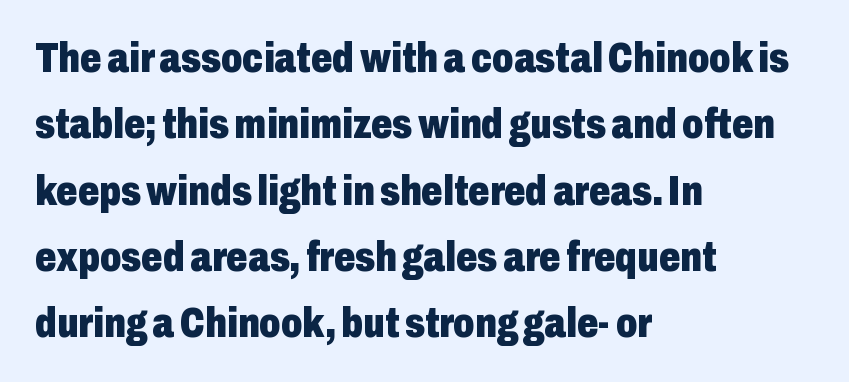
Q: Is the text bold? A: Yes.
Q: Is the text italic (slanted)? A: No, it is upright.
Q: Is the typeface a serif or a sans-serif typeface? A: Sans-serif.
Q: Is the text underlined? A: No.
Q: How is the paragraph aligned? A: Left-aligned.
Q: Is the spacing between letters normal or unusually wide? A: Normal.
Q: Is the spacing between lines tight, normal or loose? A: Normal.
Q: Width (condensed, normal, or wide)? A: Condensed.
Q: Stroke contrast? A: Low.
Q: x-height? A: Medium.
Q: Monospaced? A: No.
